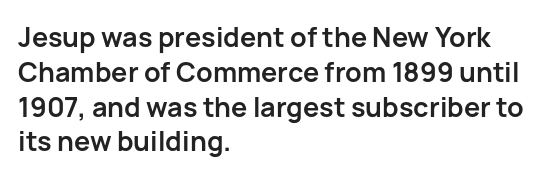
The words here are not underlined. Style check: upright. Typesetter's note: full bold, strokes at maximum text heaviness. Left-aligned paragraph, ragged on the right. One glance says typical: line gaps are just what's usual. Look at the tracking — it's just the regular setting, nothing added.
